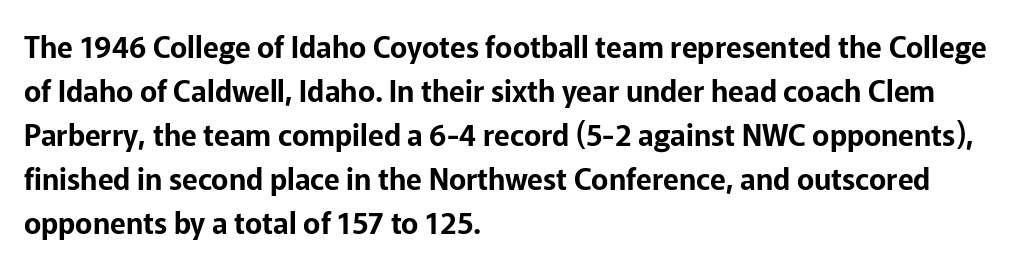
Q: Is the text italic (slanted)? A: No, it is upright.
Q: Is the typeface a serif or a sans-serif typeface? A: Sans-serif.
Q: Is the text underlined? A: No.
Q: How is the paragraph aligned? A: Left-aligned.
Q: Is the spacing between letters normal or unusually wide? A: Normal.
Q: Is the spacing between lines tight, normal or loose? A: Normal.
Q: Width (condensed, normal, or wide)? A: Normal.
Q: Stroke contrast? A: Low.
Q: x-height? A: Medium.
Q: Monospaced? A: No.
